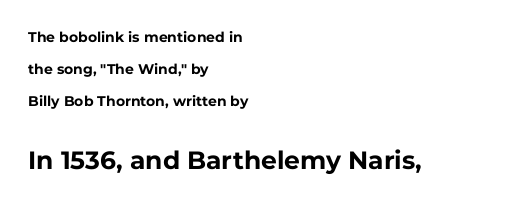
The gap between lines stays unmarked. Bold? Absolutely — the strokes are thick and heavy. Visually, the bottom section dominates because its glyphs are scaled up. The text block is weighted toward the left margin, trailing off unevenly rightward. These lines stand farther apart than default settings would place them. Vertical strokes here are truly vertical.
